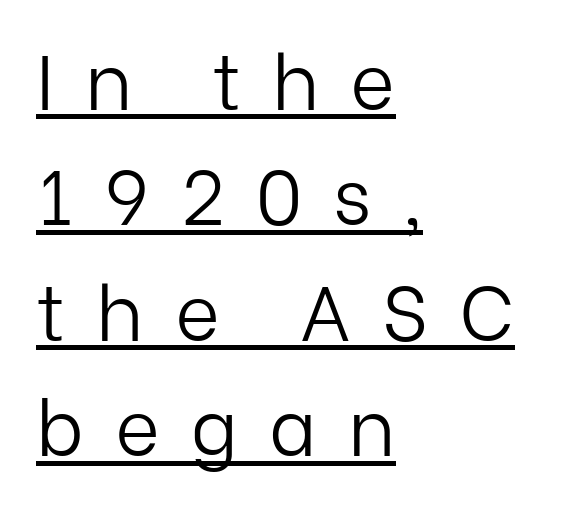
{"serif": "no", "italic": "no", "bold": "no", "weight": "light", "width": "normal", "stroke_contrast": "low", "x_height": "medium", "monospaced": "no", "underline": "yes", "align": "left", "line_spacing": "normal", "line_spacing_ratio": 1.5, "letter_spacing": "wide", "letter_spacing_em": 0.4, "glyph_px": 77}
